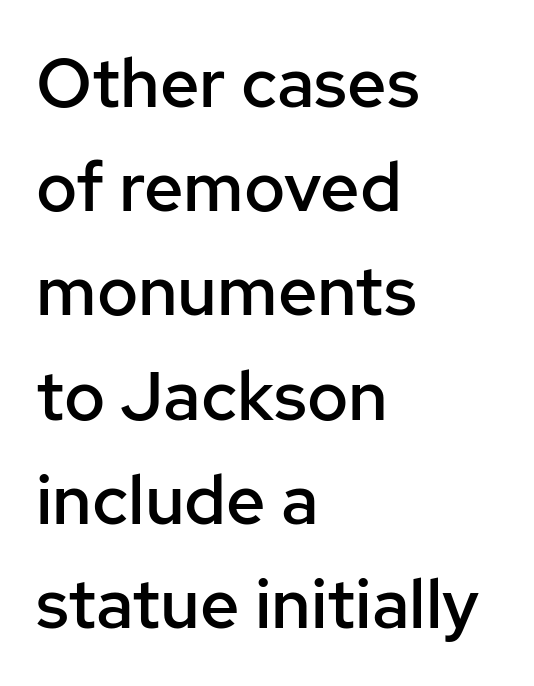
The image shows 69 px semibold sans-serif type, upright; set left-aligned, normal line spacing (1.51x), normal letter spacing, not underlined; low stroke contrast and a medium x-height.
